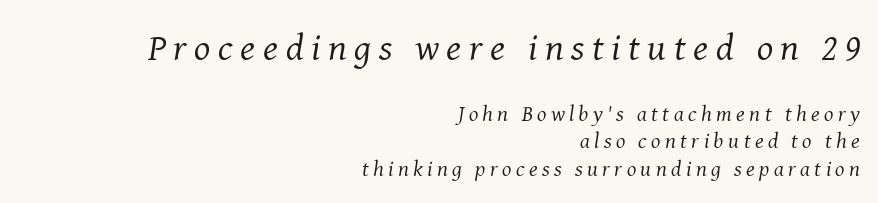
Q: Is the text bold? A: No.
Q: Is the text italic (slanted)? A: Yes, it leans right by about 8 degrees.
Q: Is the typeface a serif or a sans-serif typeface? A: Serif.
Q: Is the text underlined? A: No.
Q: How is the paragraph aligned? A: Right-aligned.
Q: Is the spacing between letters normal or unusually wide? A: Unusually wide.
Q: Is the spacing between lines tight, normal or loose? A: Normal.
Q: Which block of text is set in a larger size, the first (top) or the second (bottom)? A: The first (top) one.
Q: Width (condensed, normal, or wide)? A: Normal.
Q: Stroke contrast? A: Medium.
Q: x-height? A: Medium.
Q: Monospaced? A: No.
